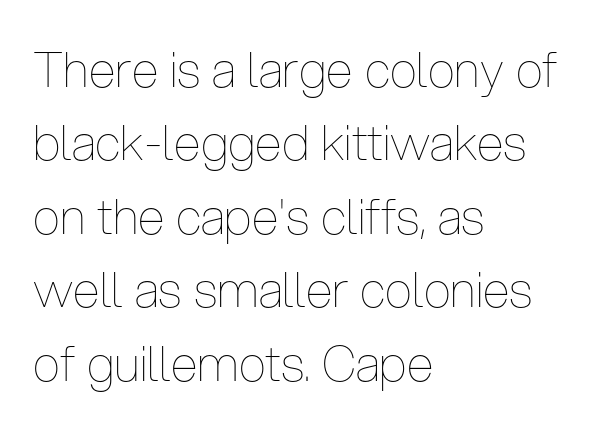
{"italic": "no", "bold": "no", "weight": "thin", "width": "condensed", "stroke_contrast": "low", "x_height": "medium", "monospaced": "no", "underline": "no", "align": "left", "line_spacing": "normal", "line_spacing_ratio": 1.5, "letter_spacing": "normal", "letter_spacing_em": 0.0, "glyph_px": 49}
